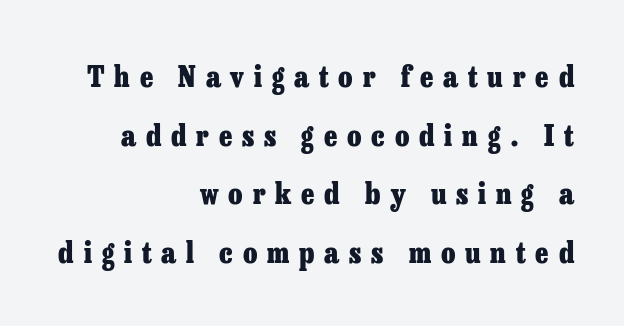
Q: Is the text bold? A: Yes.
Q: Is the text italic (slanted)? A: No, it is upright.
Q: Is the typeface a serif or a sans-serif typeface? A: Serif.
Q: Is the text underlined? A: No.
Q: How is the paragraph aligned? A: Right-aligned.
Q: Is the spacing between letters normal or unusually wide? A: Unusually wide.
Q: Is the spacing between lines tight, normal or loose? A: Loose.
Q: Width (condensed, normal, or wide)? A: Normal.
Q: Stroke contrast? A: Low.
Q: x-height? A: Medium.
Q: Monospaced? A: No.
